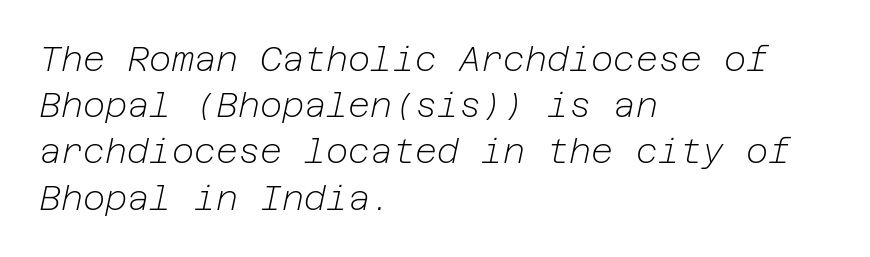
Q: Is the text bold? A: No.
Q: Is the text italic (slanted)? A: Yes, it leans right by about 12 degrees.
Q: Is the text underlined? A: No.
Q: How is the paragraph aligned? A: Left-aligned.
Q: Is the spacing between letters normal or unusually wide? A: Normal.
Q: Is the spacing between lines tight, normal or loose? A: Normal.
Q: Width (condensed, normal, or wide)? A: Normal.
Q: Stroke contrast? A: Low.
Q: x-height? A: Medium.
